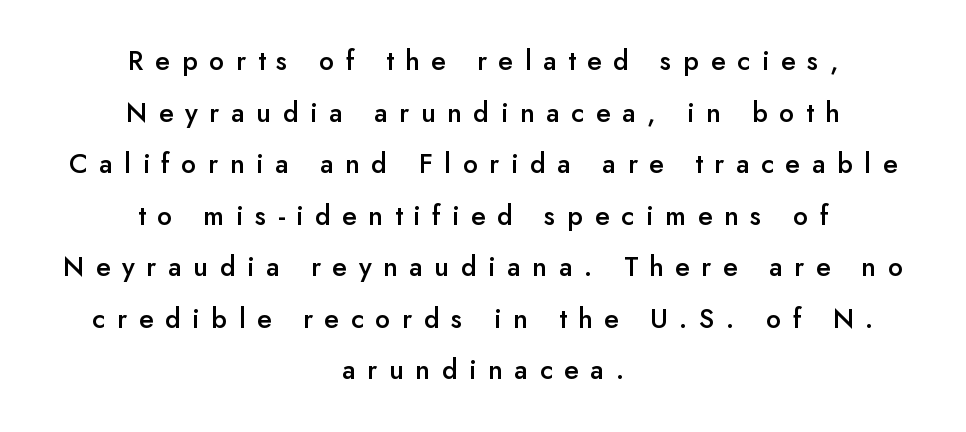
Q: Is the text bold? A: Semi-bold.
Q: Is the text italic (slanted)? A: No, it is upright.
Q: Is the text underlined? A: No.
Q: How is the paragraph aligned? A: Centered.
Q: Is the spacing between letters normal or unusually wide? A: Unusually wide.
Q: Is the spacing between lines tight, normal or loose? A: Loose.
